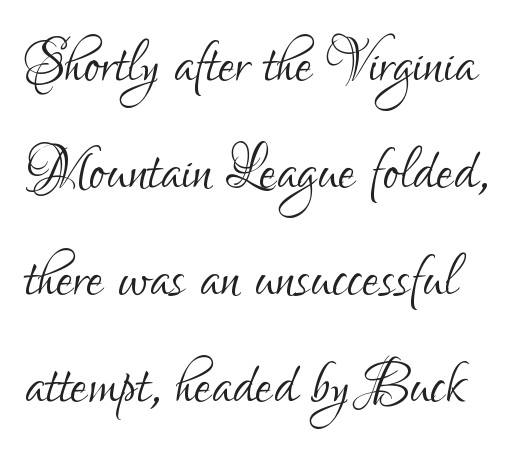
{"serif": "no", "bold": "no", "weight": "light", "width": "condensed", "stroke_contrast": "low", "x_height": "small", "monospaced": "no", "underline": "no", "line_spacing": "normal", "line_spacing_ratio": 1.39, "letter_spacing": "normal", "letter_spacing_em": 0.0, "glyph_px": 77}
